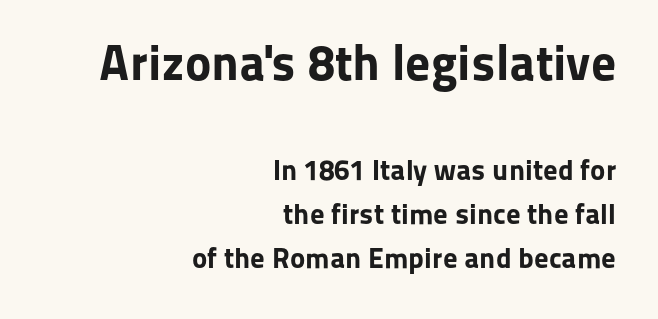
Q: Is the text bold? A: Yes.
Q: Is the text italic (slanted)? A: No, it is upright.
Q: Is the typeface a serif or a sans-serif typeface? A: Sans-serif.
Q: Is the text underlined? A: No.
Q: How is the paragraph aligned? A: Right-aligned.
Q: Is the spacing between letters normal or unusually wide? A: Normal.
Q: Is the spacing between lines tight, normal or loose? A: Normal.
Q: Which block of text is set in a larger size, the first (top) or the second (bottom)? A: The first (top) one.
Q: Width (condensed, normal, or wide)? A: Normal.
Q: Stroke contrast? A: Low.
Q: x-height? A: Medium.
Q: Monospaced? A: No.
